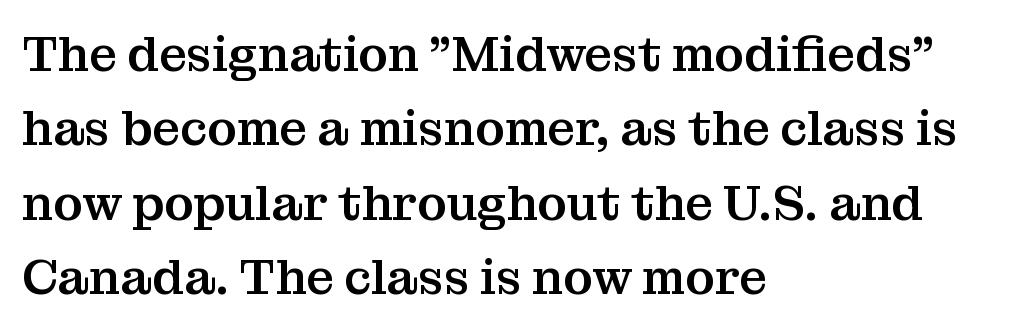
The lines in this sample share a left origin and differ only in where they stop. Spacing verdict: proportional, widths tailored to each character. The rendering uses a moderate line-height, typical for paragraphs. You could call the tracking neutral — neither tight nor loose. Ascenders rise straight up at ninety degrees.
